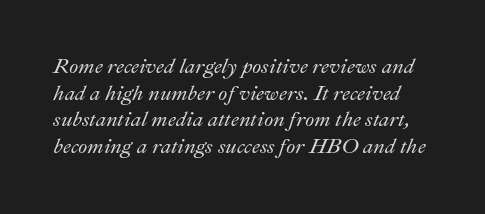
The image shows 21 px text type, italic (leaning right); set normal line spacing (1.27x), normal letter spacing, not underlined.
